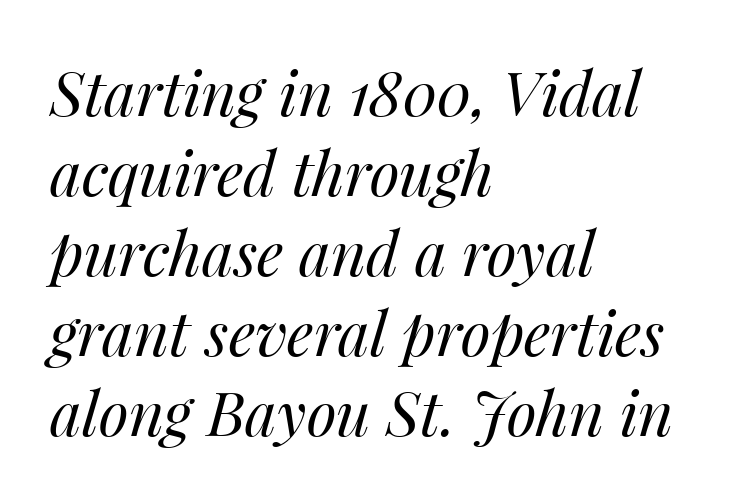
Q: Is the text bold? A: No.
Q: Is the text italic (slanted)? A: Yes, it leans right by about 14 degrees.
Q: Is the text underlined? A: No.
Q: How is the paragraph aligned? A: Left-aligned.
Q: Is the spacing between letters normal or unusually wide? A: Normal.
Q: Is the spacing between lines tight, normal or loose? A: Normal.
Q: Width (condensed, normal, or wide)? A: Normal.
Q: Stroke contrast? A: Medium.
Q: x-height? A: Medium.
Q: Monospaced? A: No.
